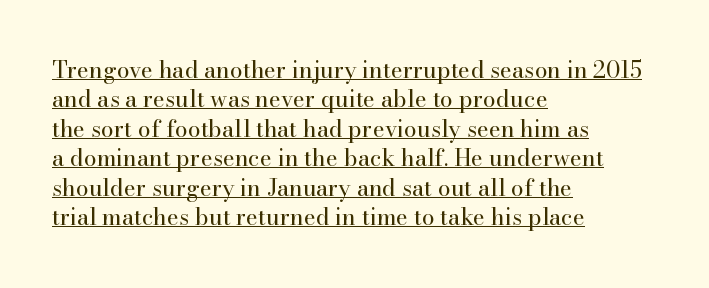
Q: Is the text bold? A: No.
Q: Is the text italic (slanted)? A: No, it is upright.
Q: Is the text underlined? A: Yes.
Q: How is the paragraph aligned? A: Left-aligned.
Q: Is the spacing between letters normal or unusually wide? A: Normal.
Q: Is the spacing between lines tight, normal or loose? A: Normal.
